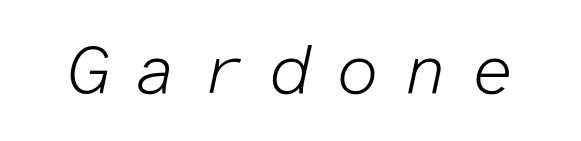
{"italic": "yes", "lean": "right", "slant_degrees": 12, "bold": "no", "weight": "light", "width": "normal", "stroke_contrast": "low", "x_height": "medium", "monospaced": "yes", "underline": "no", "letter_spacing": "wide", "letter_spacing_em": 0.36, "glyph_px": 68}
